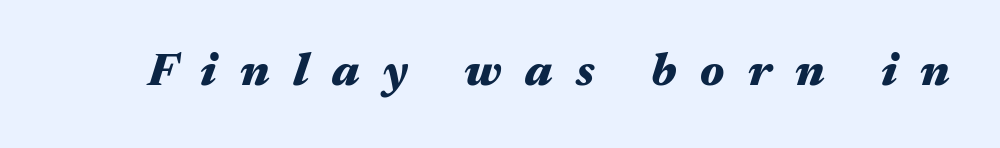
The image shows 47 px heavy, wide type, italic (leaning right); set unusually wide letter spacing (+0.5 em), not underlined; medium stroke contrast and a medium x-height.
